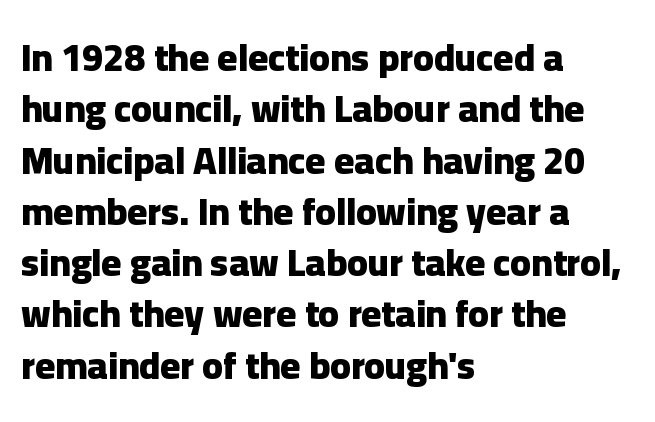
Q: Is the text bold? A: Yes.
Q: Is the text italic (slanted)? A: No, it is upright.
Q: Is the typeface a serif or a sans-serif typeface? A: Sans-serif.
Q: Is the text underlined? A: No.
Q: How is the paragraph aligned? A: Left-aligned.
Q: Is the spacing between letters normal or unusually wide? A: Normal.
Q: Is the spacing between lines tight, normal or loose? A: Normal.
Q: Width (condensed, normal, or wide)? A: Normal.
Q: Stroke contrast? A: Low.
Q: x-height? A: Medium.
Q: Monospaced? A: No.
